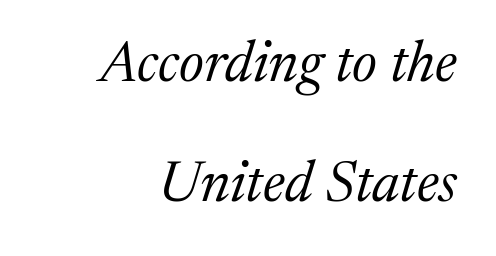
The string is rendered with underlining switched off. The axis of the letterforms is tilted away from vertical. Ink coverage per letter is moderate at most. Nobody touched the tracking dial on this one. The block of text is sparse from top to bottom, with ample space between rows. Regarding serifs, this sample has them.
